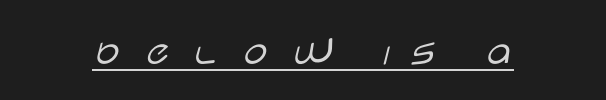
{"serif": "no", "bold": "no", "weight": "light", "width": "wide", "stroke_contrast": "low", "x_height": "large", "monospaced": "no", "underline": "yes", "letter_spacing": "wide", "letter_spacing_em": 0.45, "glyph_px": 43}
